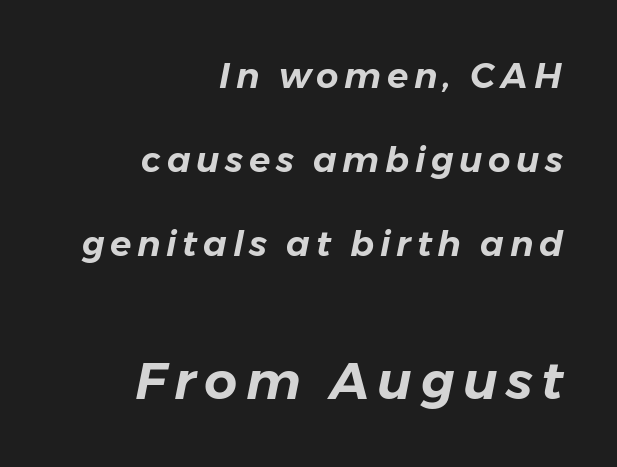
{"italic": "yes", "lean": "right", "slant_degrees": 11, "width": "normal", "stroke_contrast": "low", "x_height": "medium", "monospaced": "no", "underline": "no", "align": "right", "line_spacing": "loose", "line_spacing_ratio": 2.4, "larger_block": "second", "size_ratio": 1.49, "glyph_px": 52}
